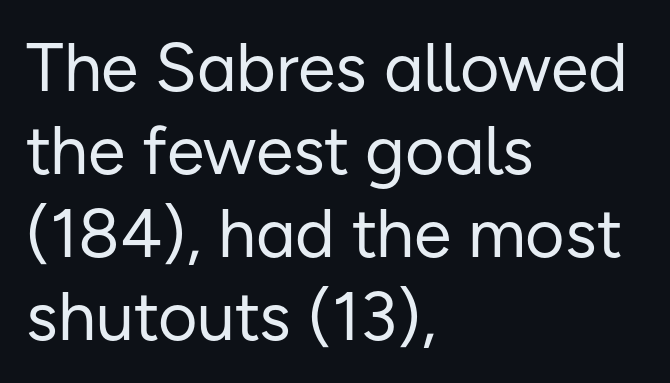
Q: Is the text bold? A: No.
Q: Is the text italic (slanted)? A: No, it is upright.
Q: Is the typeface a serif or a sans-serif typeface? A: Sans-serif.
Q: Is the text underlined? A: No.
Q: How is the paragraph aligned? A: Left-aligned.
Q: Is the spacing between letters normal or unusually wide? A: Normal.
Q: Width (condensed, normal, or wide)? A: Normal.
Q: Stroke contrast? A: Low.
Q: x-height? A: Medium.
Q: Monospaced? A: No.
